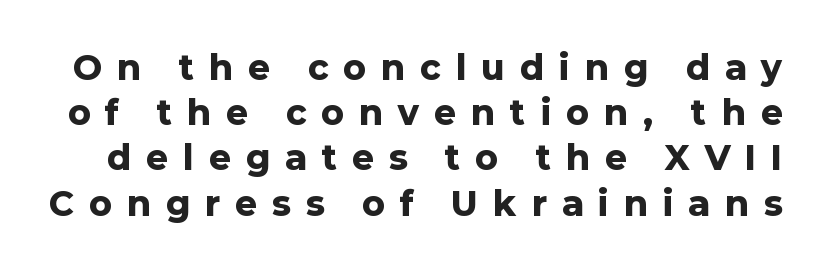
The image shows 33 px heavy sans-serif type, upright; set normal line spacing (1.37x), unusually wide letter spacing (+0.47 em), not underlined; low stroke contrast and a medium x-height.
